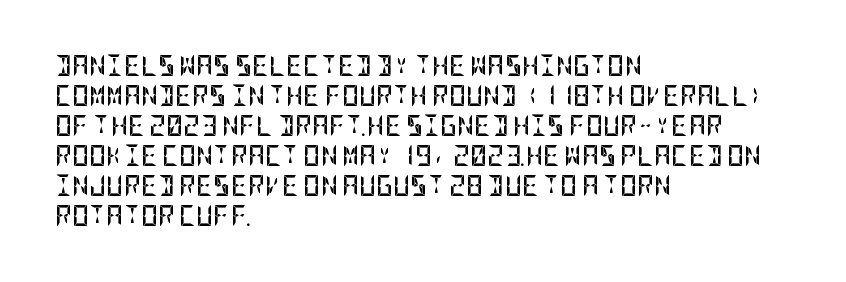
The image shows 21 px bold type, upright; set left-aligned, normal line spacing (1.43x), normal letter spacing, not underlined.
